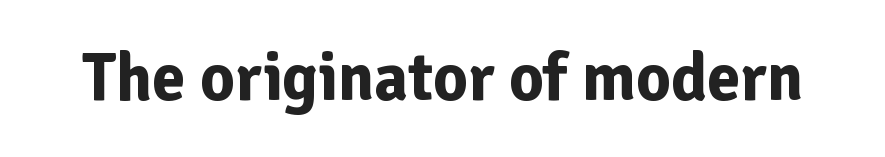
The image shows 67 px bold sans-serif type, upright; set normal letter spacing, not underlined; low stroke contrast and a medium x-height.
